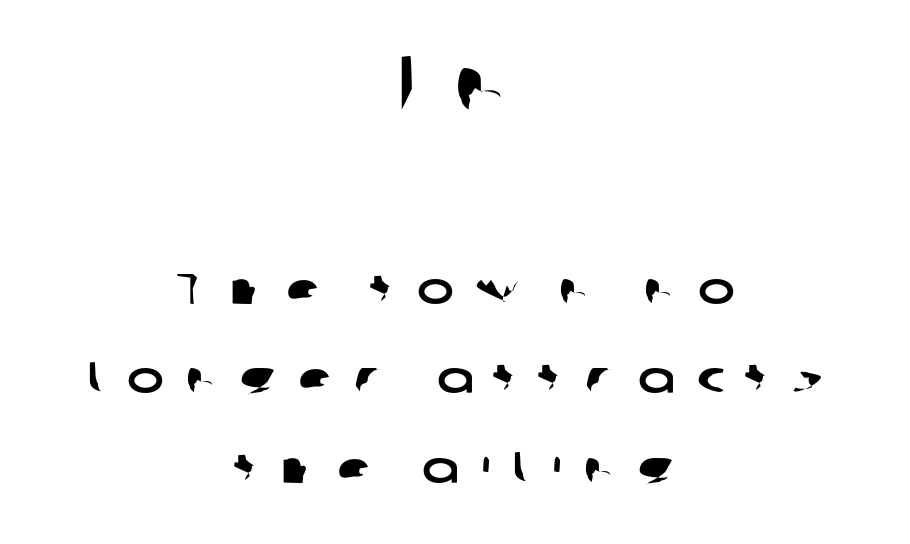
{"serif": "no", "width": "wide", "stroke_contrast": "low", "x_height": "medium", "monospaced": "no", "underline": "no", "align": "center", "line_spacing": "loose", "line_spacing_ratio": 2.03, "letter_spacing": "wide", "letter_spacing_em": 0.5, "larger_block": "first", "size_ratio": 1.75, "glyph_px": 77}
